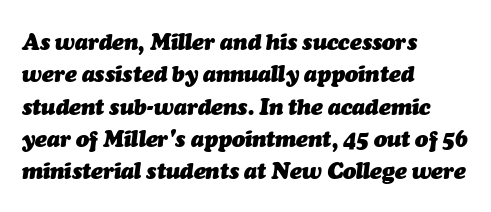
{"italic": "yes", "lean": "right", "slant_degrees": 7, "bold": "yes", "underline": "no", "align": "left", "line_spacing": "normal", "line_spacing_ratio": 1.47, "letter_spacing": "normal", "letter_spacing_em": 0.0, "glyph_px": 22}
